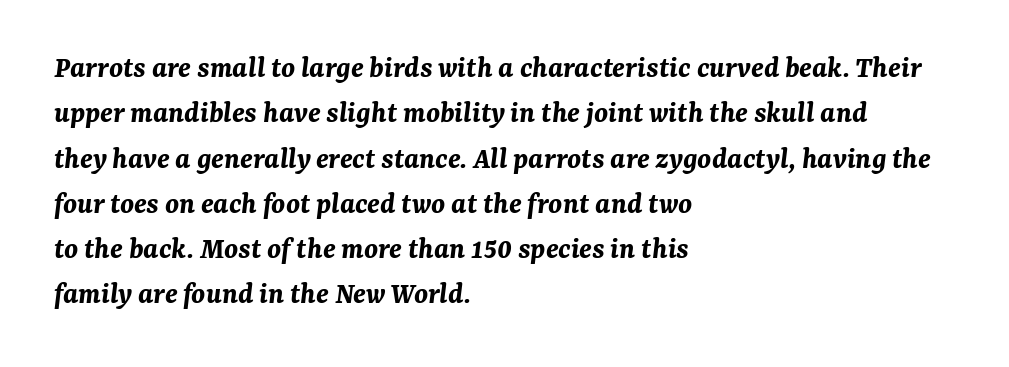
{"italic": "yes", "lean": "right", "slant_degrees": 7, "bold": "yes", "weight": "bold", "width": "normal", "stroke_contrast": "medium", "x_height": "medium", "monospaced": "no", "underline": "no", "align": "left", "line_spacing": "normal", "line_spacing_ratio": 1.46, "letter_spacing": "normal", "letter_spacing_em": 0.0, "glyph_px": 31}
